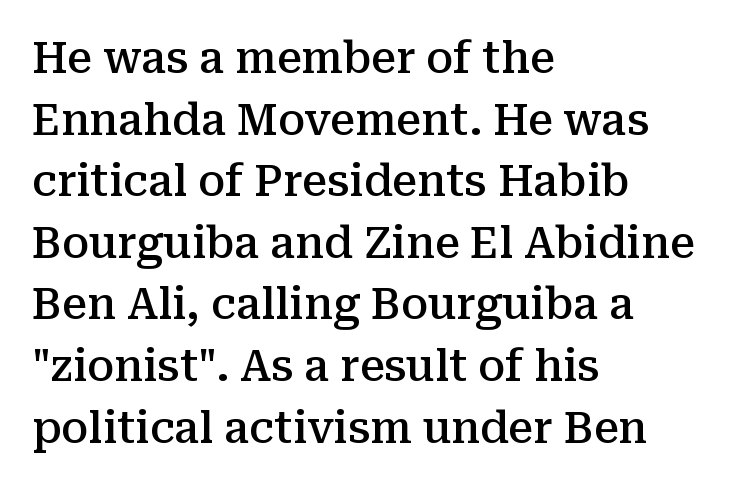
Q: Is the text bold? A: Semi-bold.
Q: Is the text italic (slanted)? A: No, it is upright.
Q: Is the typeface a serif or a sans-serif typeface? A: Serif.
Q: Is the text underlined? A: No.
Q: How is the paragraph aligned? A: Left-aligned.
Q: Is the spacing between letters normal or unusually wide? A: Normal.
Q: Is the spacing between lines tight, normal or loose? A: Normal.
Q: Width (condensed, normal, or wide)? A: Normal.
Q: Stroke contrast? A: Medium.
Q: x-height? A: Medium.
Q: Monospaced? A: No.
